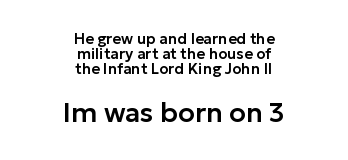
The image shows 27 px text type, upright; set centered, tight line spacing (0.99x), normal letter spacing, not underlined; the second (bottom) block is 1.8x larger.
